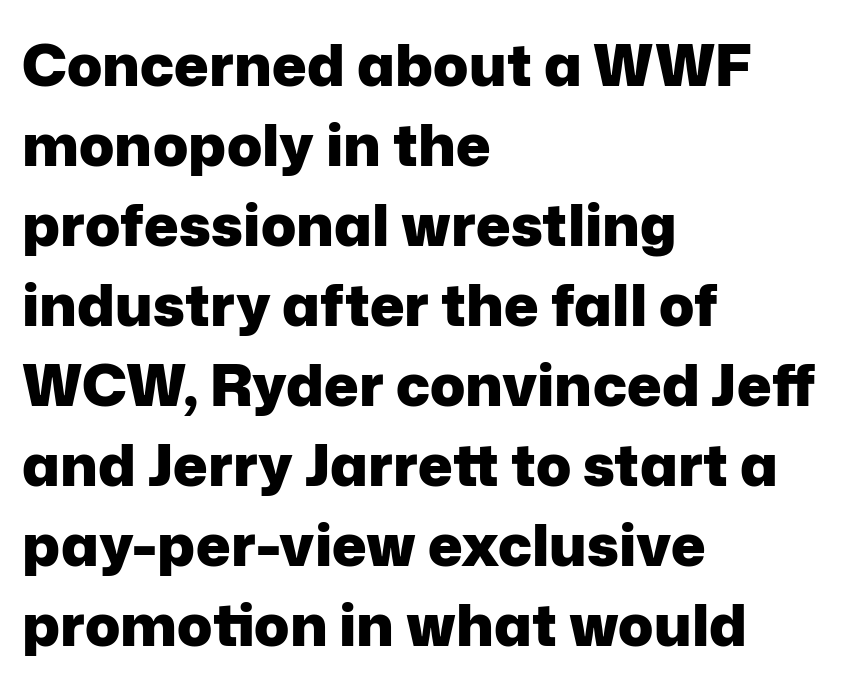
The image shows 58 px heavy sans-serif type, upright; set left-aligned, normal line spacing (1.38x), normal letter spacing, not underlined; low stroke contrast and a medium x-height.
